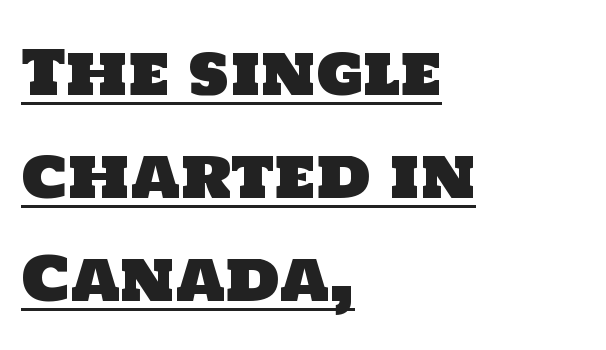
Unlike a traditional serif, this face leaves its strokes unadorned. The block of text has a typical density, with ordinary space between rows. Layout note: lines flush left. Do the characters align in a grid? No, the font is proportional. Emphasis is given by a line drawn under the lettering.
